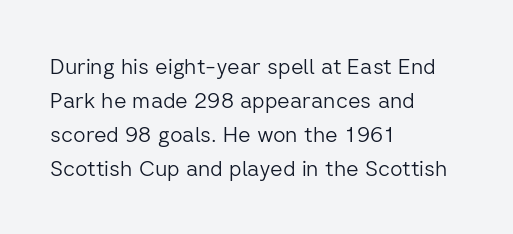
{"italic": "no", "bold": "no", "underline": "no", "align": "left", "line_spacing": "normal", "line_spacing_ratio": 1.55, "letter_spacing": "normal", "letter_spacing_em": 0.0, "glyph_px": 22}
